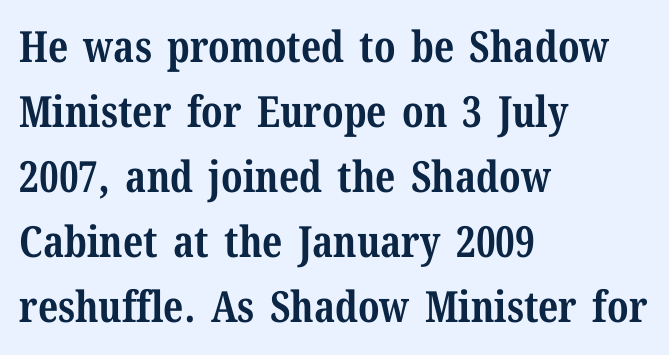
Caption: multi-line text, flush left, ragged right. A clean baseline with only descenders dipping below it. Varying glyph widths throughout — classic text-font behaviour. Honestly, the row spacing looks completely unremarkable.
